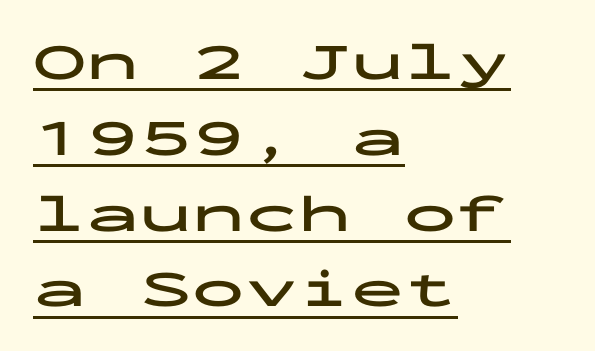
Q: Is the text bold? A: Yes.
Q: Is the text italic (slanted)? A: No, it is upright.
Q: Is the typeface a serif or a sans-serif typeface? A: Sans-serif.
Q: Is the text underlined? A: Yes.
Q: How is the paragraph aligned? A: Left-aligned.
Q: Is the spacing between letters normal or unusually wide? A: Normal.
Q: Is the spacing between lines tight, normal or loose? A: Normal.
Q: Width (condensed, normal, or wide)? A: Wide.
Q: Stroke contrast? A: Low.
Q: x-height? A: Medium.
Q: Monospaced? A: Yes.
